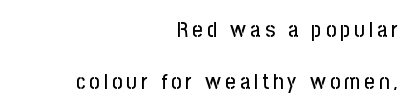
In CSS terms this would be text-align: right. If you drew a line through each stem, it would be perfectly vertical. Is there much room between lines? Yes — plenty of vertical air separates them. The gap between lines stays unmarked.
